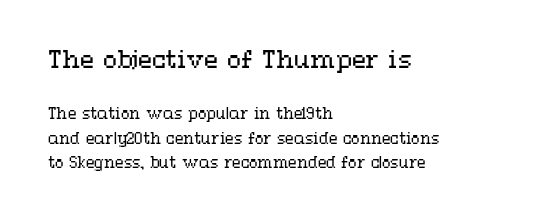
{"italic": "no", "bold": "no", "underline": "no", "align": "left", "line_spacing_ratio": 1.74, "letter_spacing": "normal", "letter_spacing_em": 0.0, "larger_block": "first", "size_ratio": 1.64, "glyph_px": 23}
